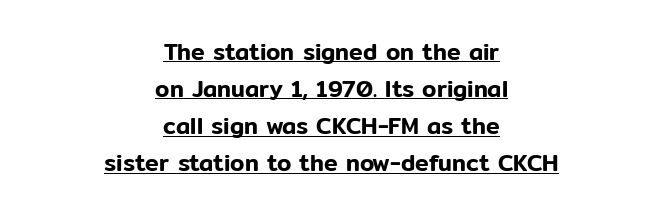
Does extra space separate the letters? No, they use regular spacing. Short and long lines alike share a common midpoint. The string is rendered with underlining switched on. Quick note: interline space is typical.
